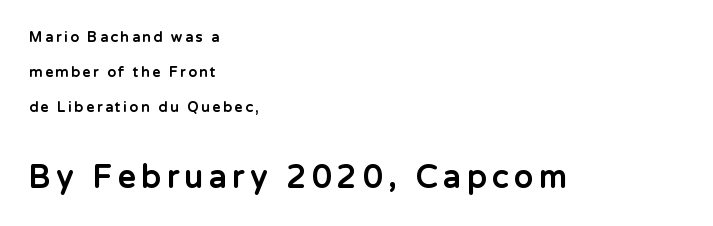
The image shows 31 px bold sans-serif type, upright; set left-aligned, loose line spacing (2.49x), not underlined; the second (bottom) block is 2.21x larger; low stroke contrast and a medium x-height.
